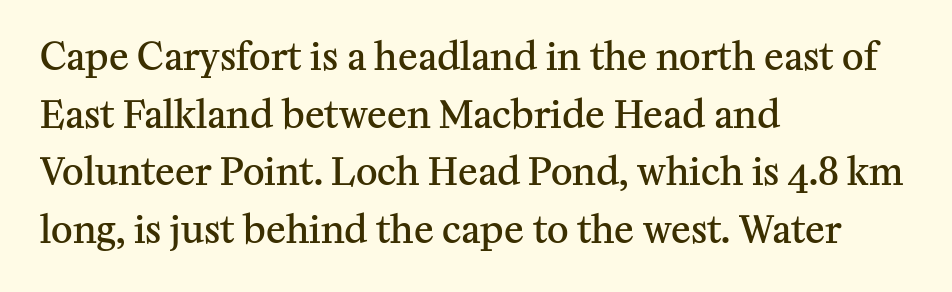
{"serif": "yes", "italic": "no", "bold": "semi", "weight": "semibold", "width": "normal", "stroke_contrast": "medium", "x_height": "medium", "monospaced": "no", "underline": "no", "align": "left", "line_spacing": "normal", "line_spacing_ratio": 1.56, "letter_spacing": "normal", "letter_spacing_em": 0.0, "glyph_px": 37}
